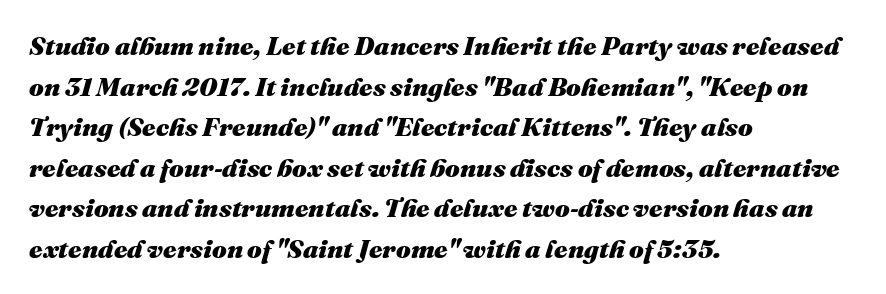
Q: Is the text bold? A: Yes.
Q: Is the text italic (slanted)? A: Yes, it leans right by about 16 degrees.
Q: Is the text underlined? A: No.
Q: How is the paragraph aligned? A: Left-aligned.
Q: Is the spacing between letters normal or unusually wide? A: Normal.
Q: Is the spacing between lines tight, normal or loose? A: Normal.
